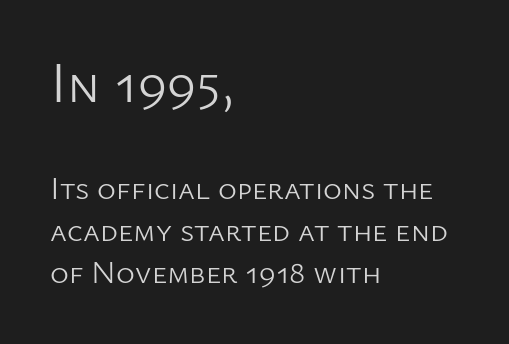
Q: Is the text bold? A: No.
Q: Is the text italic (slanted)? A: No, it is upright.
Q: Is the typeface a serif or a sans-serif typeface? A: Sans-serif.
Q: Is the text underlined? A: No.
Q: How is the paragraph aligned? A: Left-aligned.
Q: Is the spacing between letters normal or unusually wide? A: Normal.
Q: Is the spacing between lines tight, normal or loose? A: Normal.
Q: Which block of text is set in a larger size, the first (top) or the second (bottom)? A: The first (top) one.
Q: Width (condensed, normal, or wide)? A: Normal.
Q: Stroke contrast? A: Low.
Q: x-height? A: Medium.
Q: Monospaced? A: No.
